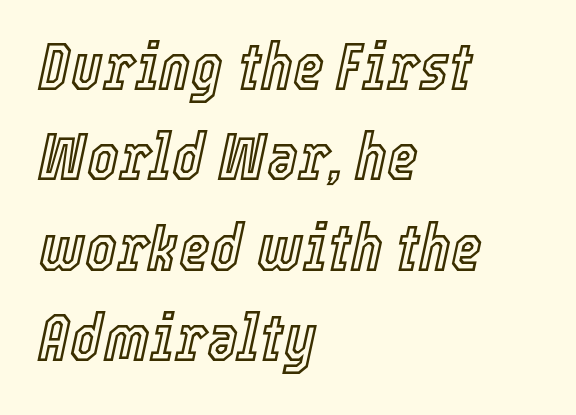
Q: Is the text italic (slanted)? A: Yes, it leans right by about 12 degrees.
Q: Is the text underlined? A: No.
Q: How is the paragraph aligned? A: Left-aligned.
Q: Is the spacing between letters normal or unusually wide? A: Normal.
Q: Is the spacing between lines tight, normal or loose? A: Normal.
Q: Width (condensed, normal, or wide)? A: Condensed.
Q: x-height? A: Medium.
Q: Monospaced? A: No.
